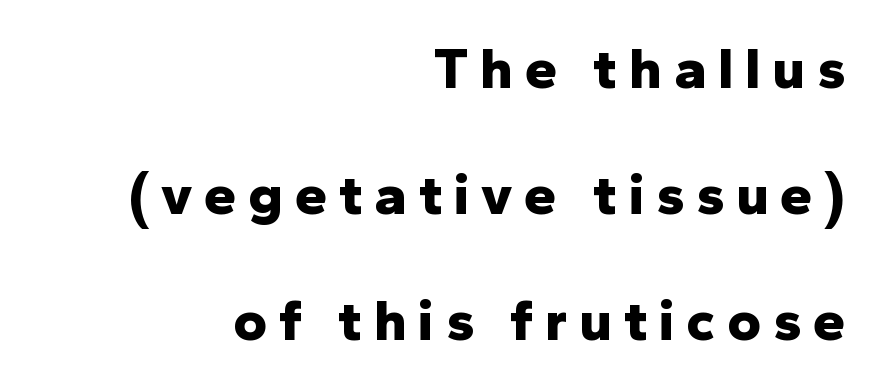
{"serif": "no", "italic": "no", "bold": "yes", "weight": "bold", "width": "normal", "stroke_contrast": "low", "x_height": "medium", "monospaced": "no", "underline": "no", "align": "right", "line_spacing": "loose", "line_spacing_ratio": 2.17, "letter_spacing": "wide", "letter_spacing_em": 0.2, "glyph_px": 58}
